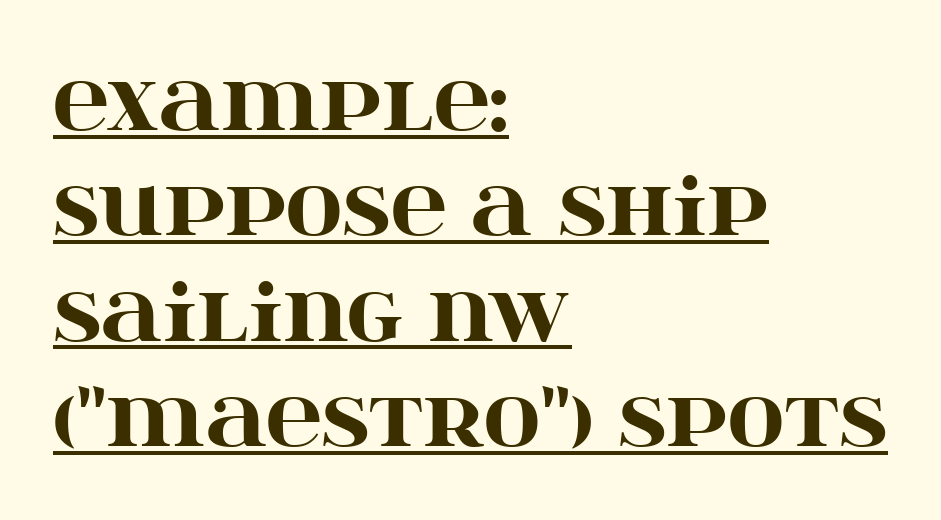
The image shows 78 px heavy, wide serif type, upright; set left-aligned, normal line spacing (1.35x), normal letter spacing, underlined; high stroke contrast and a large x-height.
